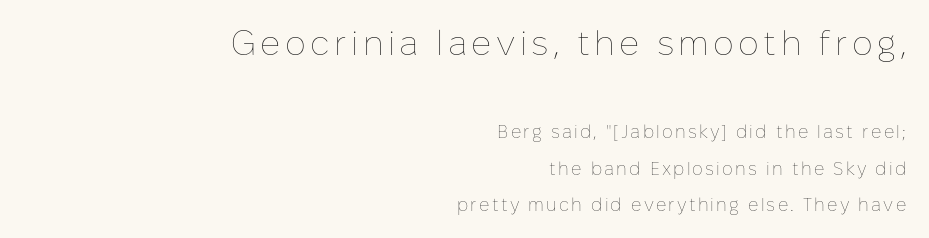
The passage shown begins with its larger block and ends with its smaller one. The letters advance in unequal steps, a hallmark of proportional type. The weight tops out at a normal text grade. The type sits square on the baseline with zero lean.
